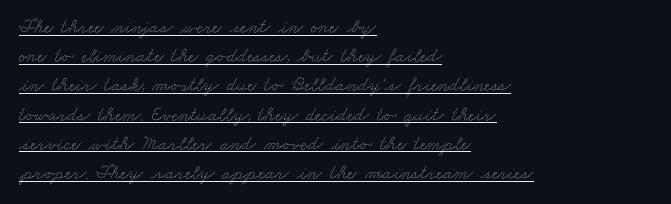
The image shows 20 px text type; set left-aligned, normal line spacing (1.46x), normal letter spacing, underlined.
